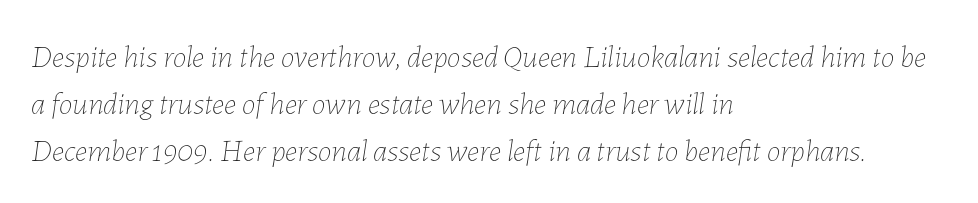
Proportional: the letters do not fall into vertical columns. The whole block is typeset with a tilt. You could call the tracking neutral — neither tight nor loose. The rag falls on the right side of this text block. The leading is moderate, giving the passage an even texture. Weight: not bold — regular or lighter.
